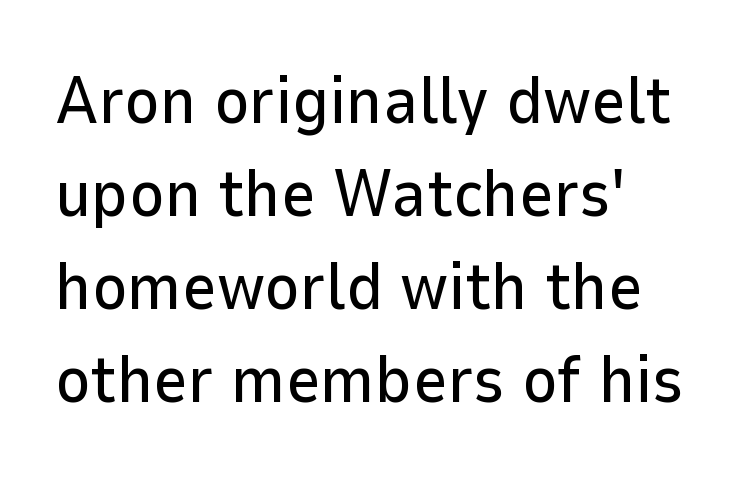
{"serif": "no", "italic": "no", "width": "normal", "stroke_contrast": "low", "x_height": "medium", "monospaced": "no", "underline": "no", "align": "left", "line_spacing": "normal", "line_spacing_ratio": 1.39, "letter_spacing": "normal", "letter_spacing_em": 0.0, "glyph_px": 67}
